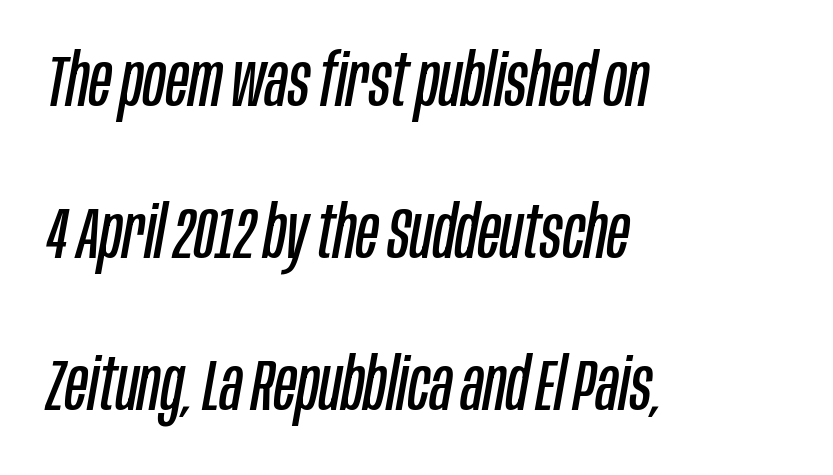
The image shows 73 px regular-weight, condensed type, italic (leaning right); set left-aligned, loose line spacing (2.08x), normal letter spacing, not underlined; low stroke contrast and a large x-height.
